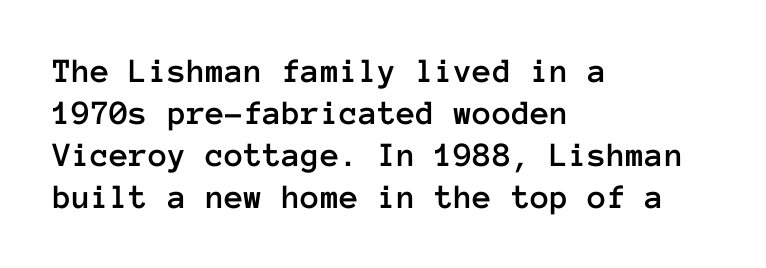
{"italic": "no", "width": "normal", "stroke_contrast": "low", "x_height": "medium", "monospaced": "yes", "underline": "no", "align": "left", "line_spacing_ratio": 1.2, "letter_spacing": "normal", "letter_spacing_em": 0.0, "glyph_px": 35}
